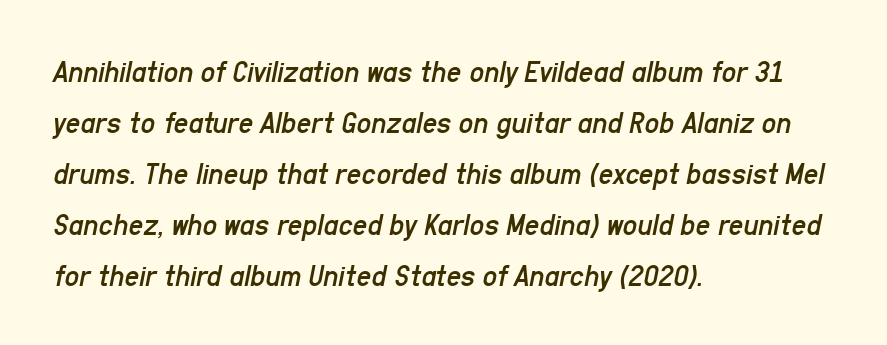
Horizontal bands of white between lines are of average thickness. This is oblique type, the kind used for emphasis or titles. Line beginnings align vertically; line endings do not. Spacing verdict: proportional, widths tailored to each character. Think standard paragraph weight, or any step lighter than that. Compared with typical body copy, the letter spacing here is the same.
